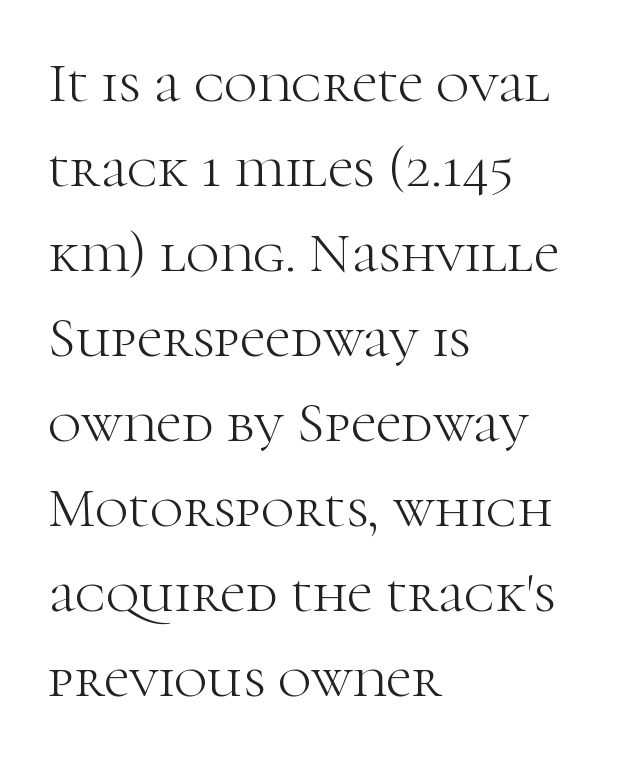
The image shows 57 px light serif type, upright; set left-aligned, normal line spacing (1.49x), normal letter spacing, not underlined; high stroke contrast and a medium x-height.
